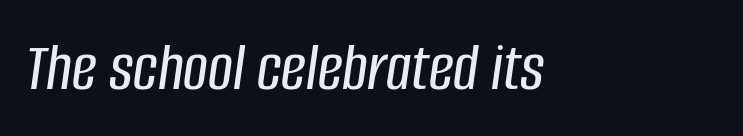
Q: Is the text italic (slanted)? A: Yes, it leans right by about 8 degrees.
Q: Is the text underlined? A: No.
Q: How is the paragraph aligned? A: Left-aligned.
Q: Is the spacing between letters normal or unusually wide? A: Normal.
Q: Width (condensed, normal, or wide)? A: Condensed.
Q: Stroke contrast? A: Low.
Q: x-height? A: Large.
Q: Monospaced? A: No.
